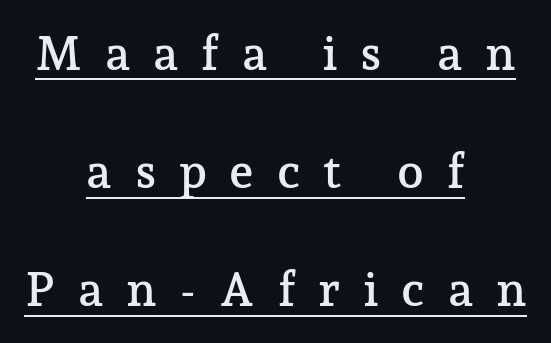
Type style note: has serifs. There is plenty of visible air inserted between adjacent glyphs. Is the block centered? Yes — each line is placed symmetrically about the middle. A great deal of white space separates one row of letters from the next. A rule runs beneath these lines of type. No italicization has been applied; the sample stays upright.
